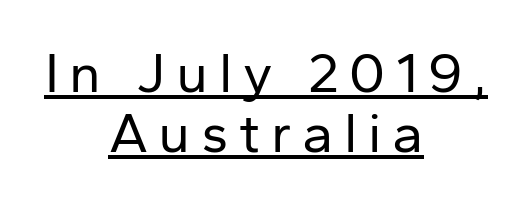
The image shows 56 px regular-weight sans-serif type, upright; set centered, tight line spacing (1.08x), underlined; low stroke contrast and a medium x-height.
